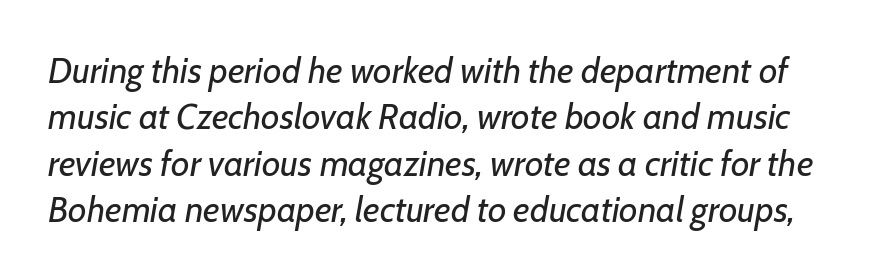
{"italic": "yes", "lean": "right", "slant_degrees": 7, "bold": "no", "weight": "regular", "width": "normal", "stroke_contrast": "low", "x_height": "medium", "monospaced": "no", "underline": "no", "line_spacing": "normal", "line_spacing_ratio": 1.29, "letter_spacing": "normal", "letter_spacing_em": 0.0, "glyph_px": 36}
